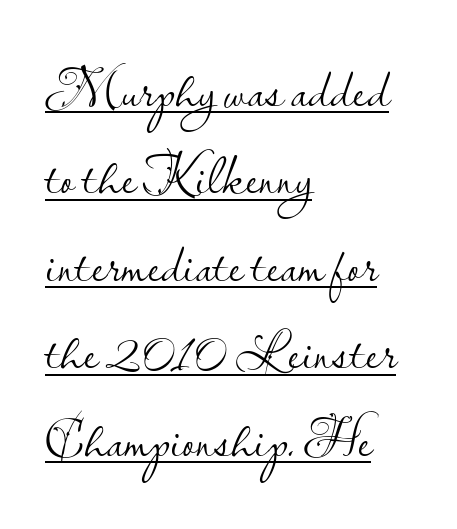
The face used here is proportionally spaced, like ordinary book or web type. The passage shown is underscored from start to finish. I'd call this a sans setting — the letters go barefoot. Think standard paragraph weight, or any step lighter than that. Honestly, the row spacing looks completely unremarkable.
